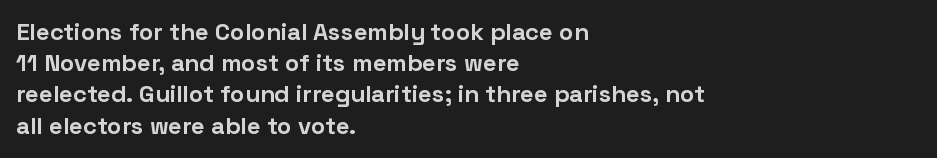
The image shows 24 px bold type, upright; set left-aligned, normal line spacing (1.3x), normal letter spacing, not underlined.
